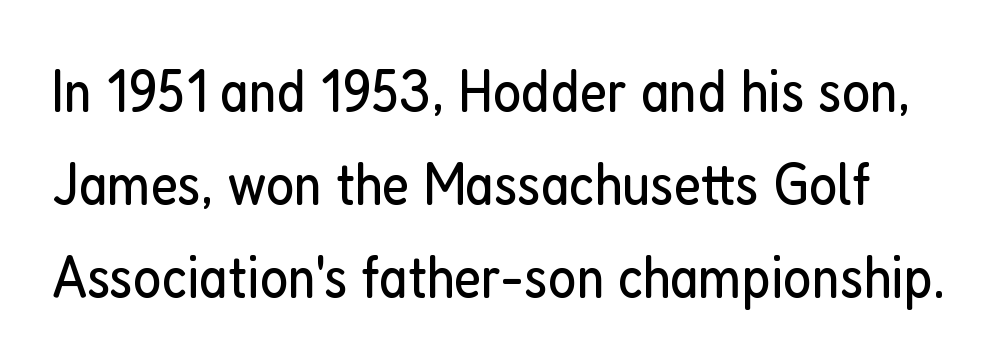
The space between consecutive lines is moderate. Weight: regular or lighter. These lines are rendered in a variable-pitch font. It's the straight-up-and-down kind of type. Type style note: lacks serifs.
